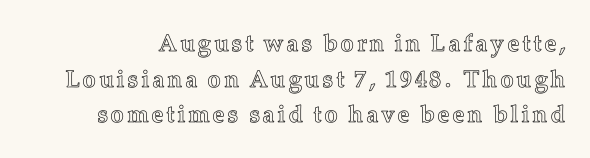
Q: Is the text italic (slanted)? A: No, it is upright.
Q: Is the text underlined? A: No.
Q: Is the spacing between lines tight, normal or loose? A: Normal.
